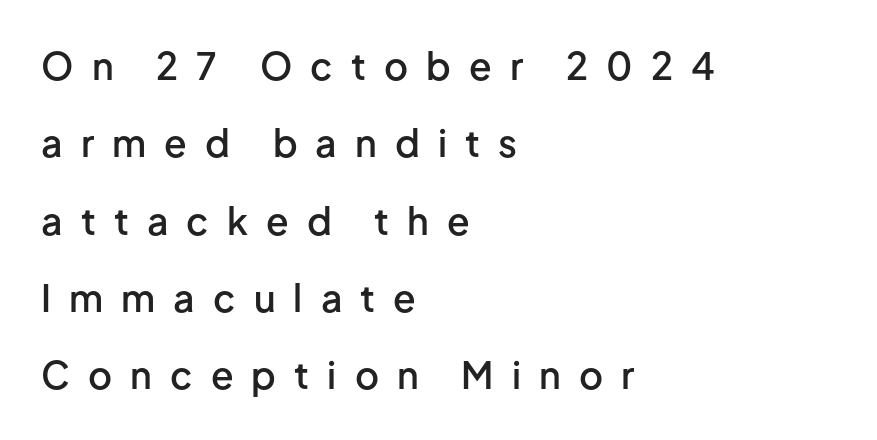
Letterform terminals end flat and unadorned throughout the passage. Notice how the stems are strictly vertical — no italics here. Typographic density is moderately raised because the face is semibold. Characters follow at a spacing far wider than the type designer built in.
